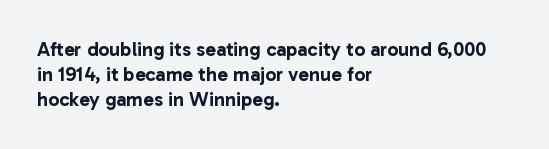
The image shows 20 px text type, upright; set left-aligned, line spacing 1.24x, normal letter spacing, not underlined.
